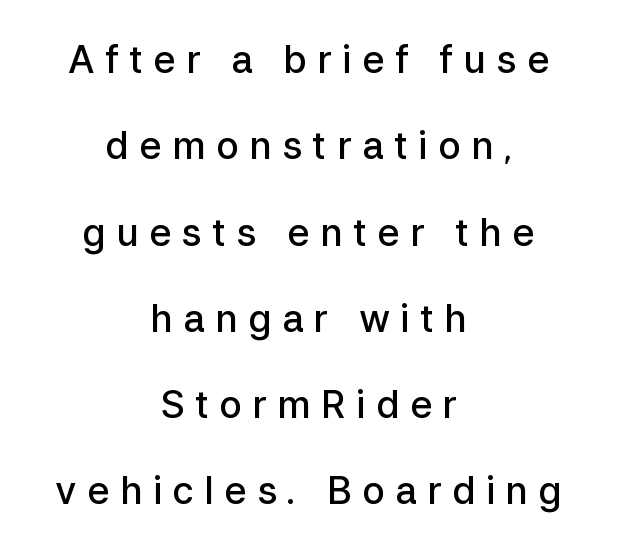
The image shows 38 px semibold sans-serif type, upright; set centered, loose line spacing (2.27x), unusually wide letter spacing (+0.27 em), not underlined; low stroke contrast and a medium x-height.
